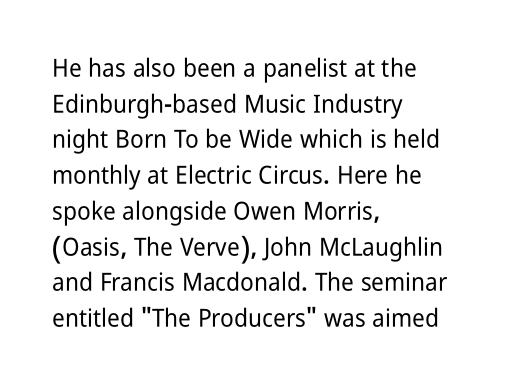
{"italic": "no", "underline": "no", "align": "left", "line_spacing": "normal", "line_spacing_ratio": 1.43, "letter_spacing": "normal", "letter_spacing_em": 0.0, "glyph_px": 25}
